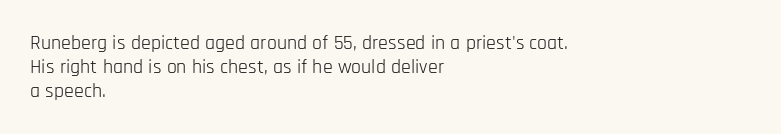
Descenders are the only things crossing below the line. Letters have the restrained weight of plain body copy at most. Where is the straight margin? On the left. Between one letter and the next there's only the usual sliver of space.
